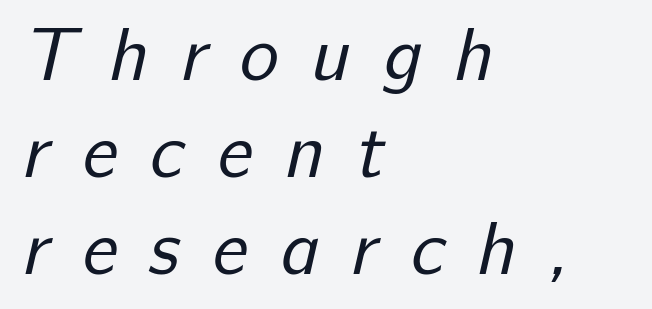
{"serif": "no", "bold": "no", "weight": "regular", "width": "normal", "stroke_contrast": "low", "x_height": "medium", "monospaced": "no", "underline": "no", "align": "left", "line_spacing": "normal", "line_spacing_ratio": 1.31, "letter_spacing": "wide", "letter_spacing_em": 0.44, "glyph_px": 74}
